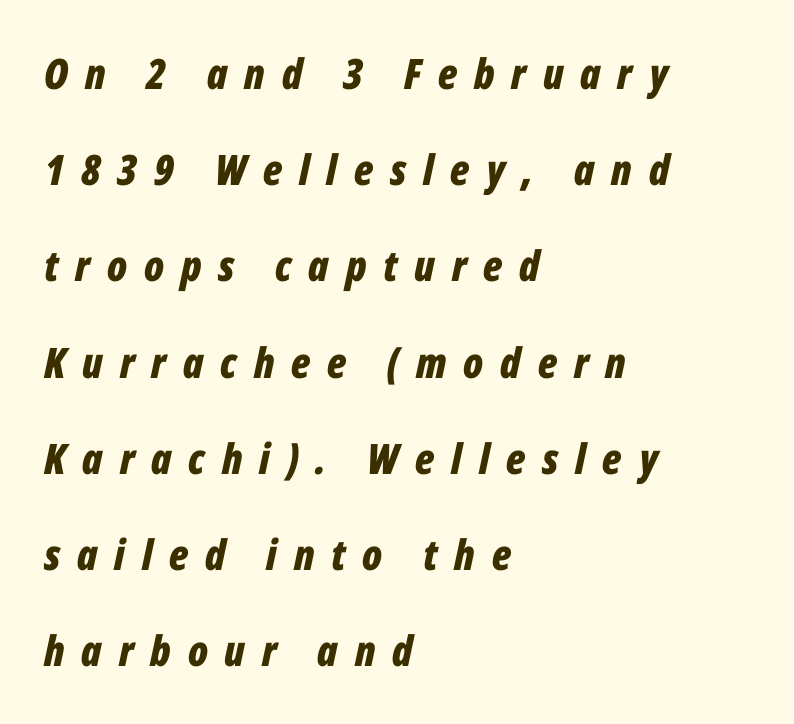
Q: Is the text bold? A: Yes.
Q: Is the text italic (slanted)? A: Yes, it leans right by about 12 degrees.
Q: Is the text underlined? A: No.
Q: How is the paragraph aligned? A: Left-aligned.
Q: Is the spacing between letters normal or unusually wide? A: Unusually wide.
Q: Is the spacing between lines tight, normal or loose? A: Loose.
Q: Width (condensed, normal, or wide)? A: Condensed.
Q: Stroke contrast? A: Low.
Q: x-height? A: Medium.
Q: Monospaced? A: No.
